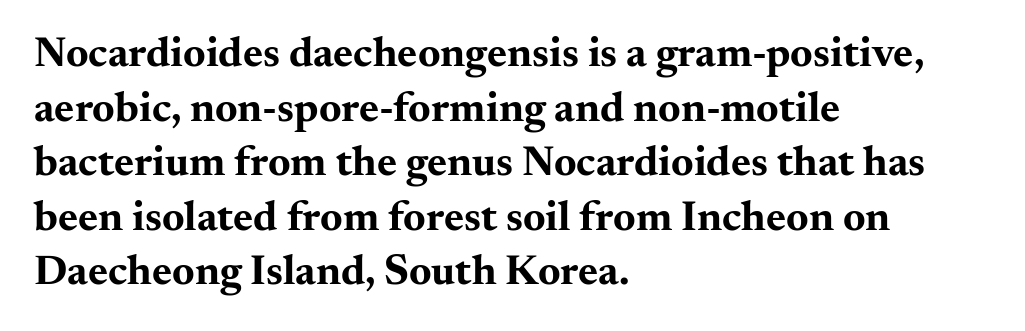
Underline: absent. Typesetter's note: full bold, strokes at maximum text heaviness. Regarding leading, the lines here are spaced in the standard way. This sample uses a serif face. Italic: no, the glyphs are upright roman. Looks like regular typesetting: each glyph gets only the width it needs.
